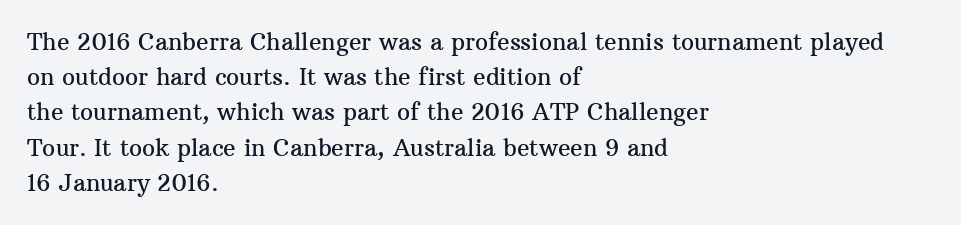
The designer left line spacing at the default. The face used here is rendered with its standard letterfit. The letters stand upright; this is a roman face. The rag falls on the right side of this text block. The words here are not underlined.
